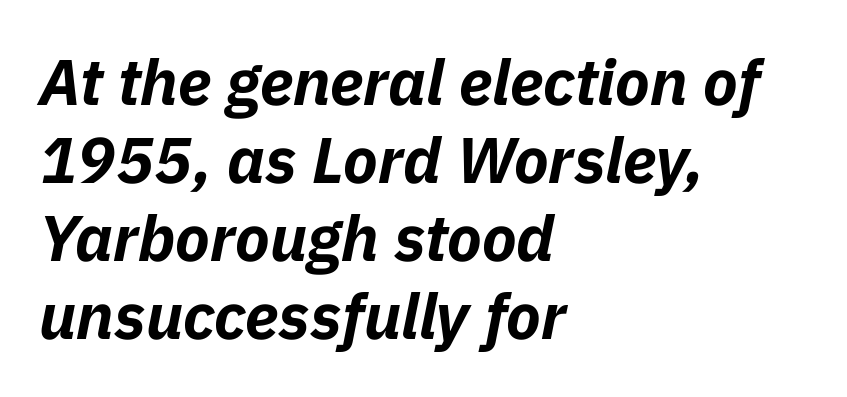
The image shows 64 px bold type, italic (leaning right); set left-aligned, line spacing 1.22x, normal letter spacing, not underlined; low stroke contrast and a medium x-height.
